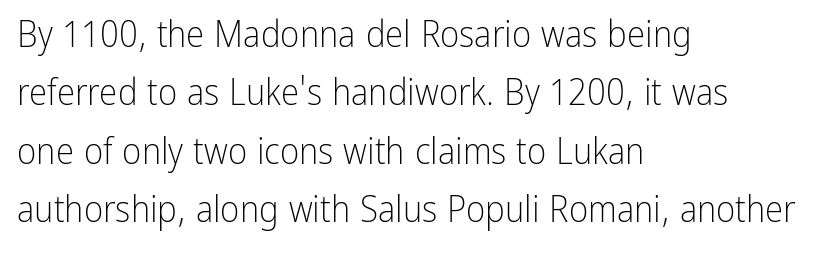
Every stem runs plumb, perpendicular to the baseline. The compositor pushed each line to the left boundary. The rendering uses a moderate line-height, typical for paragraphs. Character widths vary here, with narrow letters taking less room than wide ones. The characters display no serif detailing; their extremities are plain.
